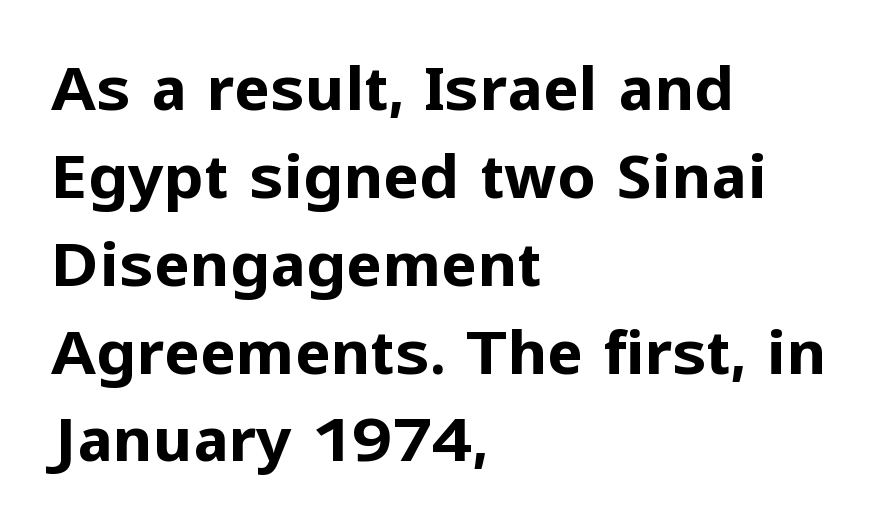
This sample uses a sans-serif face. There is no visible air inserted between adjacent glyphs. Is the block centered? No — it sits flush against the left margin. Set as a true bold cut, around the 700 mark. These lines are rendered in a variable-pitch font. The strip under each line holds only bare page.
